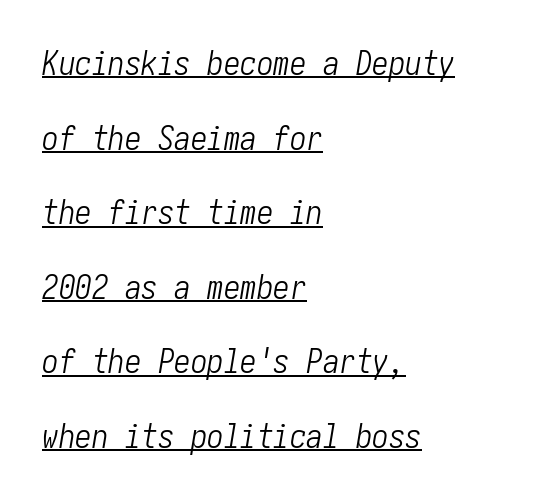
Q: Is the text bold? A: No.
Q: Is the text italic (slanted)? A: Yes, it leans right by about 10 degrees.
Q: Is the text underlined? A: Yes.
Q: How is the paragraph aligned? A: Left-aligned.
Q: Is the spacing between letters normal or unusually wide? A: Normal.
Q: Is the spacing between lines tight, normal or loose? A: Loose.
Q: Width (condensed, normal, or wide)? A: Condensed.
Q: Stroke contrast? A: Low.
Q: x-height? A: Medium.
